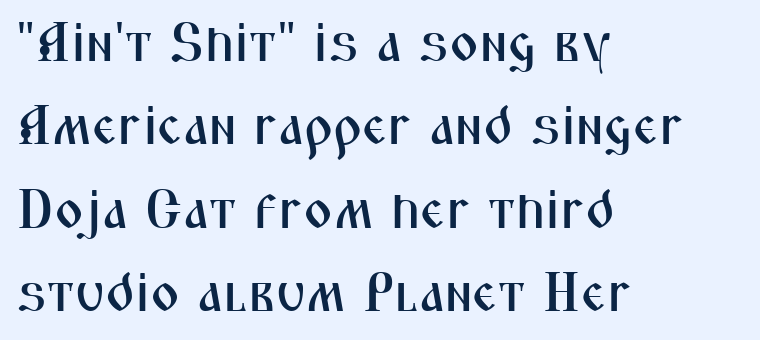
{"serif": "no", "italic": "no", "width": "condensed", "stroke_contrast": "medium", "x_height": "medium", "monospaced": "no", "underline": "no", "align": "left", "line_spacing": "normal", "line_spacing_ratio": 1.49, "letter_spacing": "normal", "letter_spacing_em": 0.0, "glyph_px": 56}
